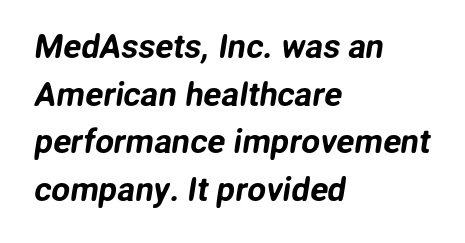
{"serif": "no", "width": "normal", "stroke_contrast": "low", "x_height": "medium", "monospaced": "no", "underline": "no", "align": "left", "line_spacing": "normal", "line_spacing_ratio": 1.44, "letter_spacing": "normal", "letter_spacing_em": 0.0, "glyph_px": 33}
